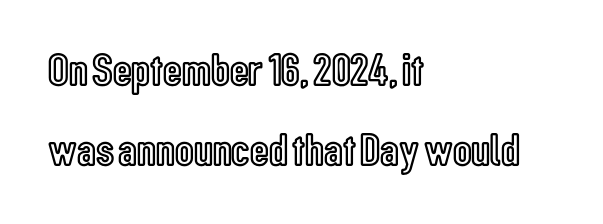
Q: Is the text italic (slanted)? A: No, it is upright.
Q: Is the text underlined? A: No.
Q: How is the paragraph aligned? A: Left-aligned.
Q: Is the spacing between letters normal or unusually wide? A: Normal.
Q: Width (condensed, normal, or wide)? A: Condensed.
Q: x-height? A: Medium.
Q: Monospaced? A: No.
